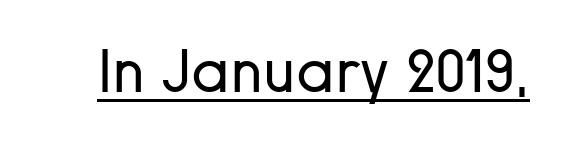
{"serif": "no", "italic": "no", "bold": "no", "weight": "regular", "width": "normal", "stroke_contrast": "low", "x_height": "medium", "monospaced": "no", "underline": "yes", "letter_spacing": "normal", "letter_spacing_em": 0.0, "glyph_px": 60}
